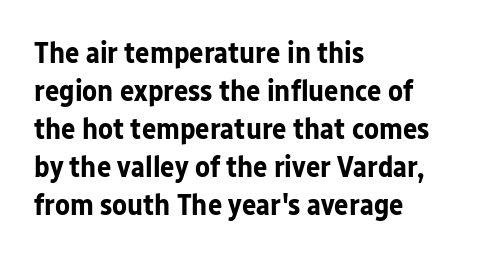
Q: Is the text bold? A: Yes.
Q: Is the text italic (slanted)? A: No, it is upright.
Q: Is the typeface a serif or a sans-serif typeface? A: Sans-serif.
Q: Is the text underlined? A: No.
Q: How is the paragraph aligned? A: Left-aligned.
Q: Is the spacing between letters normal or unusually wide? A: Normal.
Q: Is the spacing between lines tight, normal or loose? A: Normal.
Q: Width (condensed, normal, or wide)? A: Normal.
Q: Stroke contrast? A: Low.
Q: x-height? A: Medium.
Q: Monospaced? A: No.
